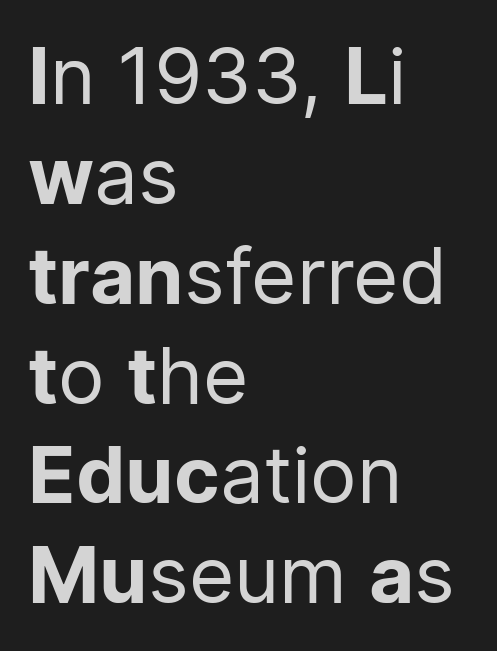
Q: Is the text bold? A: No.
Q: Is the text italic (slanted)? A: No, it is upright.
Q: Is the typeface a serif or a sans-serif typeface? A: Sans-serif.
Q: Is the text underlined? A: No.
Q: How is the paragraph aligned? A: Left-aligned.
Q: Is the spacing between letters normal or unusually wide? A: Normal.
Q: Is the spacing between lines tight, normal or loose? A: Normal.
Q: Width (condensed, normal, or wide)? A: Normal.
Q: Stroke contrast? A: Low.
Q: x-height? A: Medium.
Q: Monospaced? A: No.
